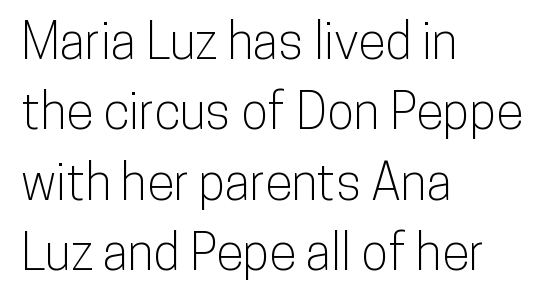
Q: Is the text italic (slanted)? A: No, it is upright.
Q: Is the typeface a serif or a sans-serif typeface? A: Sans-serif.
Q: Is the text underlined? A: No.
Q: How is the paragraph aligned? A: Left-aligned.
Q: Is the spacing between letters normal or unusually wide? A: Normal.
Q: Is the spacing between lines tight, normal or loose? A: Normal.
Q: Width (condensed, normal, or wide)? A: Condensed.
Q: Stroke contrast? A: Low.
Q: x-height? A: Medium.
Q: Monospaced? A: No.
